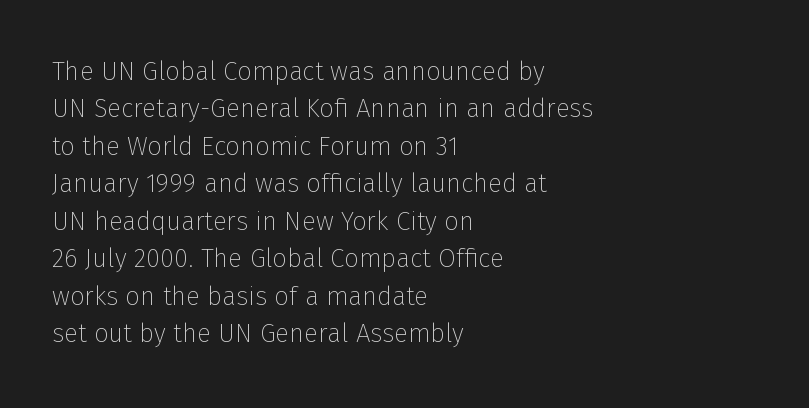
Q: Is the text bold? A: No.
Q: Is the text italic (slanted)? A: No, it is upright.
Q: Is the text underlined? A: No.
Q: How is the paragraph aligned? A: Left-aligned.
Q: Is the spacing between letters normal or unusually wide? A: Normal.
Q: Is the spacing between lines tight, normal or loose? A: Normal.
